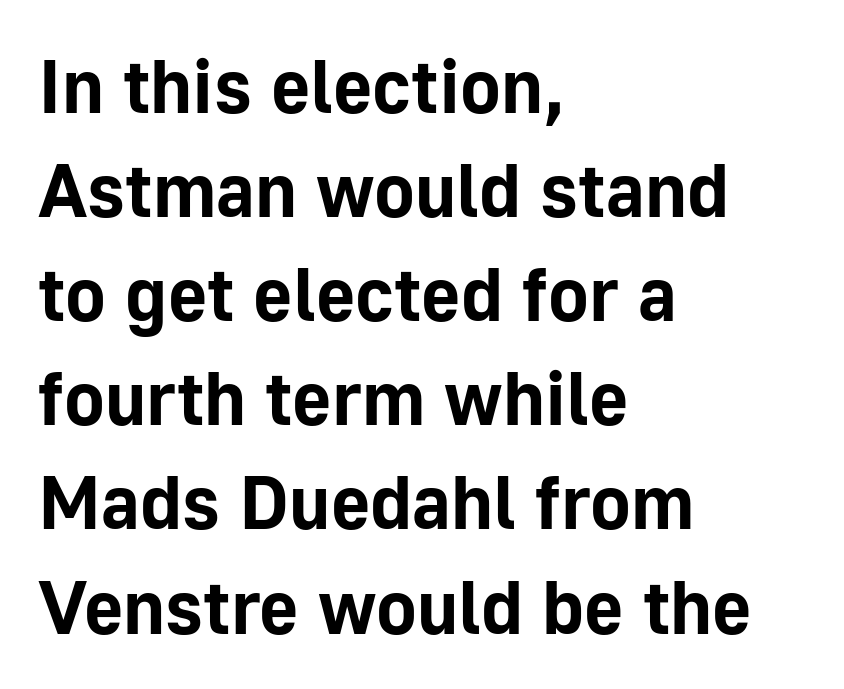
The image shows 76 px bold sans-serif type, upright; set left-aligned, normal line spacing (1.37x), normal letter spacing, not underlined; low stroke contrast and a medium x-height.
